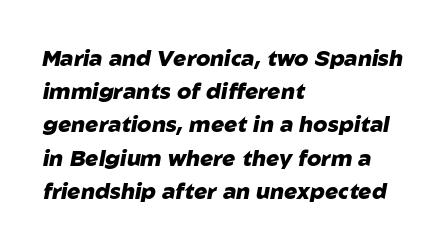
The image shows 22 px bold type, italic (leaning right); set left-aligned, normal line spacing (1.51x), normal letter spacing, not underlined.
